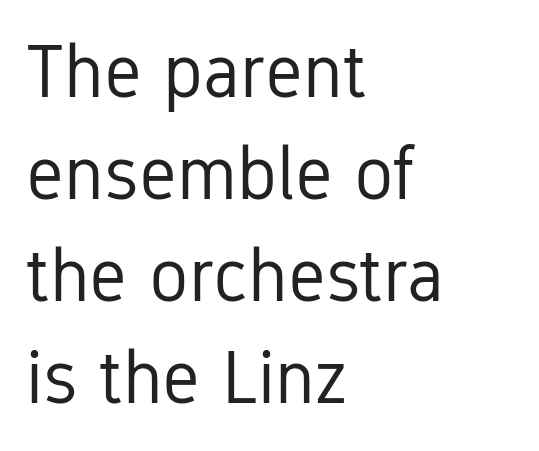
The image shows 74 px regular-weight, condensed sans-serif type, upright; set left-aligned, normal line spacing (1.38x), normal letter spacing, not underlined; low stroke contrast and a medium x-height.
